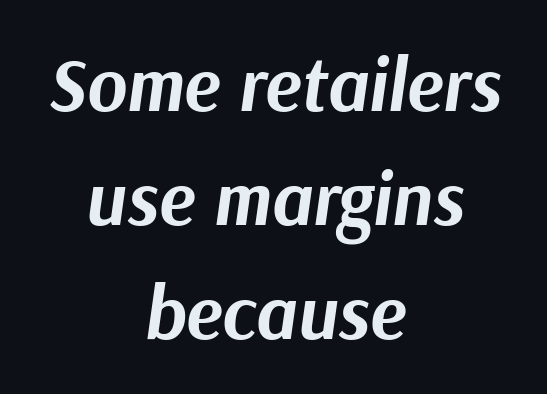
Q: Is the text bold? A: Yes.
Q: Is the text italic (slanted)? A: Yes, it leans right by about 9 degrees.
Q: Is the text underlined? A: No.
Q: How is the paragraph aligned? A: Centered.
Q: Is the spacing between letters normal or unusually wide? A: Normal.
Q: Is the spacing between lines tight, normal or loose? A: Normal.
Q: Width (condensed, normal, or wide)? A: Normal.
Q: Stroke contrast? A: Medium.
Q: x-height? A: Medium.
Q: Monospaced? A: No.
